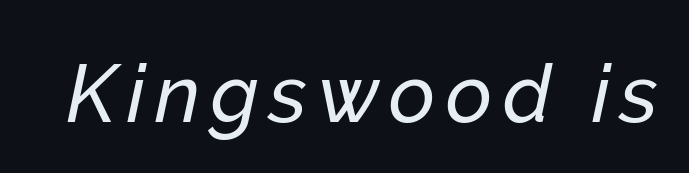
The image shows 80 px text type, italic (leaning right); set not underlined; low stroke contrast and a medium x-height.
